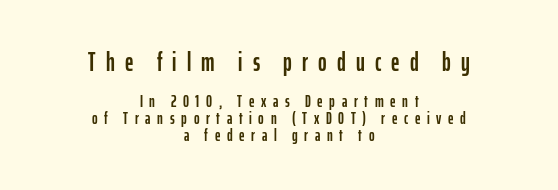
Of the two passages, the one on top uses the larger point size. The foot of each line stays bare and open. The designer dialed line spacing down below the default. Notice how the stems are strictly vertical — no italics here. The paragraph has two soft edges and a firm central axis. Compared with typical body copy, the letter spacing here is much looser.
